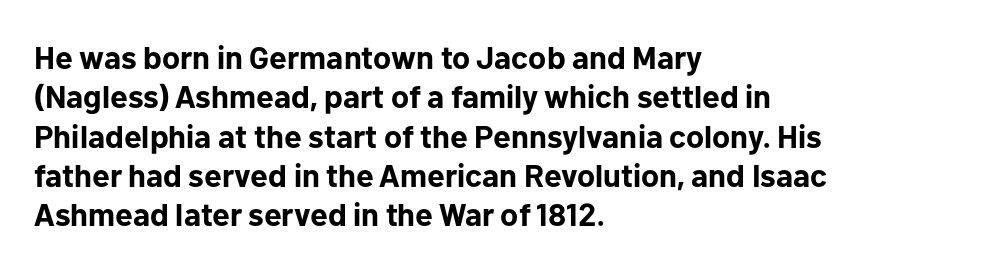
Q: Is the text bold? A: Yes.
Q: Is the text italic (slanted)? A: No, it is upright.
Q: Is the typeface a serif or a sans-serif typeface? A: Sans-serif.
Q: Is the text underlined? A: No.
Q: How is the paragraph aligned? A: Left-aligned.
Q: Is the spacing between letters normal or unusually wide? A: Normal.
Q: Width (condensed, normal, or wide)? A: Normal.
Q: Stroke contrast? A: Low.
Q: x-height? A: Medium.
Q: Monospaced? A: No.
